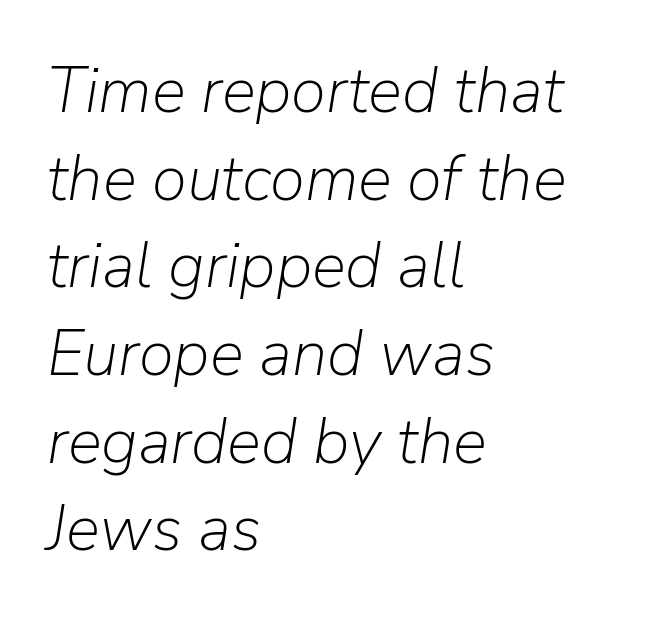
Q: Is the text bold? A: No.
Q: Is the text italic (slanted)? A: Yes, it leans right by about 9 degrees.
Q: Is the text underlined? A: No.
Q: How is the paragraph aligned? A: Left-aligned.
Q: Is the spacing between letters normal or unusually wide? A: Normal.
Q: Is the spacing between lines tight, normal or loose? A: Normal.
Q: Width (condensed, normal, or wide)? A: Normal.
Q: Stroke contrast? A: Low.
Q: x-height? A: Medium.
Q: Monospaced? A: No.
